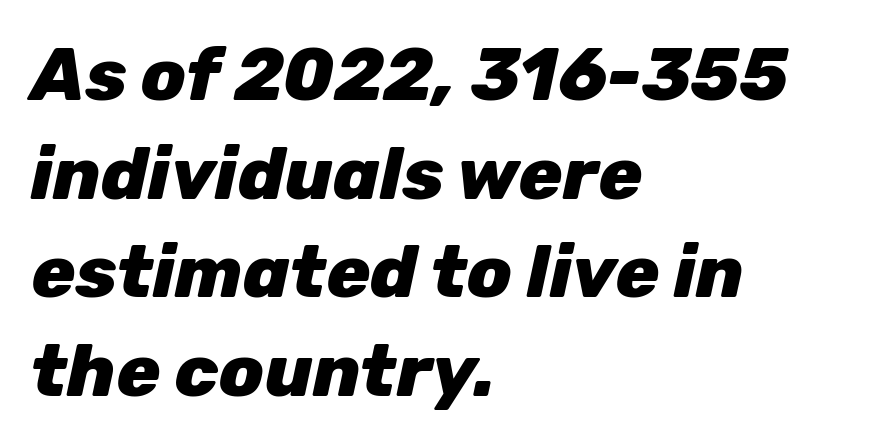
Q: Is the text bold? A: Yes.
Q: Is the text italic (slanted)? A: Yes, it leans right by about 12 degrees.
Q: Is the text underlined? A: No.
Q: How is the paragraph aligned? A: Left-aligned.
Q: Is the spacing between letters normal or unusually wide? A: Normal.
Q: Is the spacing between lines tight, normal or loose? A: Normal.
Q: Width (condensed, normal, or wide)? A: Normal.
Q: Stroke contrast? A: Low.
Q: x-height? A: Medium.
Q: Monospaced? A: No.
